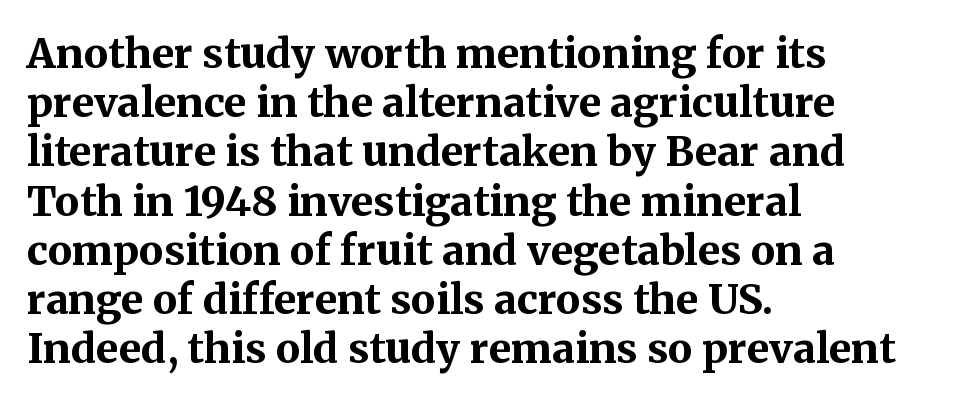
The image shows 41 px bold serif type, upright; set left-aligned, line spacing 1.2x, normal letter spacing, not underlined; medium stroke contrast and a medium x-height.
